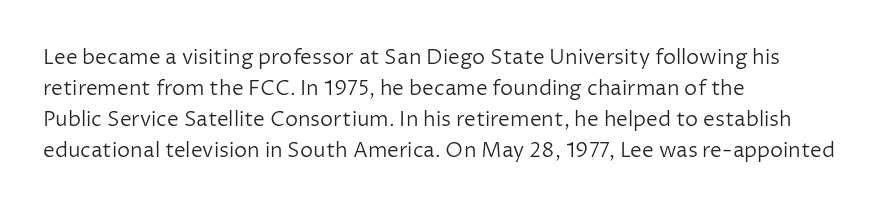
Q: Is the text bold? A: No.
Q: Is the text italic (slanted)? A: No, it is upright.
Q: Is the text underlined? A: No.
Q: How is the paragraph aligned? A: Left-aligned.
Q: Is the spacing between letters normal or unusually wide? A: Normal.
Q: Is the spacing between lines tight, normal or loose? A: Normal.
